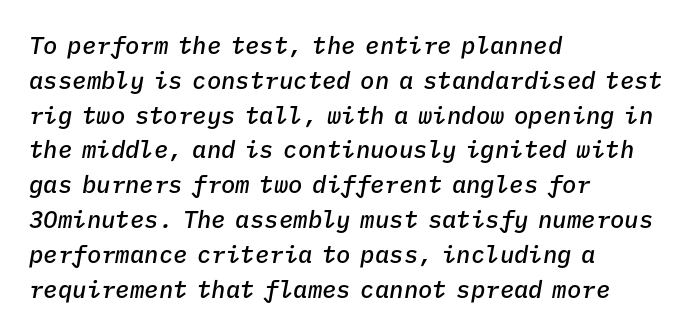
Q: Is the text bold? A: Semi-bold.
Q: Is the text italic (slanted)? A: Yes, it leans right by about 9 degrees.
Q: Is the text underlined? A: No.
Q: How is the paragraph aligned? A: Left-aligned.
Q: Is the spacing between letters normal or unusually wide? A: Normal.
Q: Is the spacing between lines tight, normal or loose? A: Normal.
